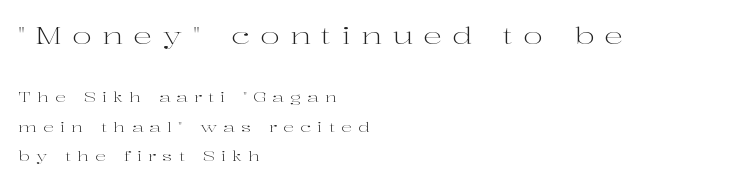
Type without underlining. Which chunk is bigger? The first one — the top block dwarfs the bottom. Weight: regular or lighter. This block would shrink considerably if given ordinary leading; it's expanded now.
